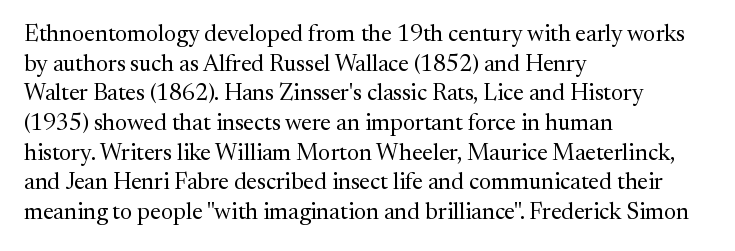
Q: Is the text bold? A: No.
Q: Is the text italic (slanted)? A: No, it is upright.
Q: Is the text underlined? A: No.
Q: How is the paragraph aligned? A: Left-aligned.
Q: Is the spacing between letters normal or unusually wide? A: Normal.
Q: Is the spacing between lines tight, normal or loose? A: Normal.
